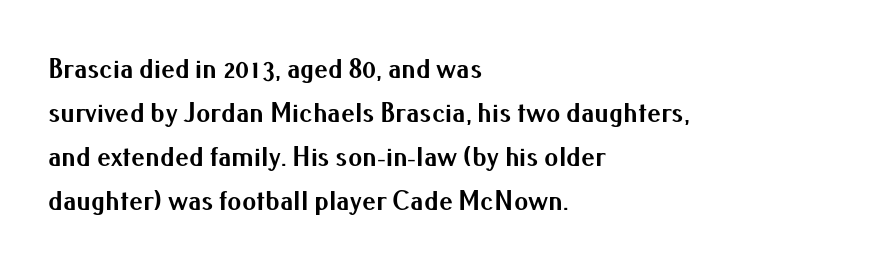
All the whitespace from short lines collects on the right. Bare-footed words on every line. Pretty heavy lettering here — definitely bold. The rendering uses natural spacing where letterforms have individual widths. This sample uses a sans-serif face. Is there much room between lines? A standard amount, neither cramped nor airy.
